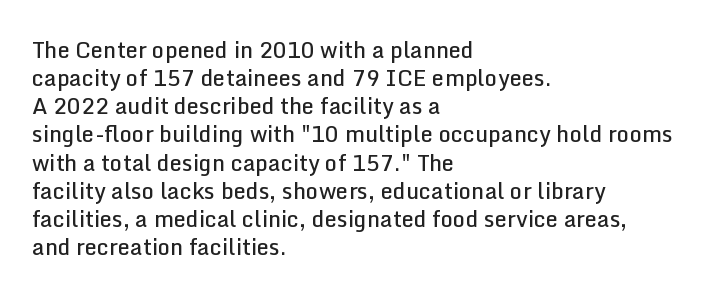
{"italic": "no", "bold": "semi", "underline": "no", "align": "left", "line_spacing": "normal", "line_spacing_ratio": 1.28, "letter_spacing": "normal", "letter_spacing_em": 0.0, "glyph_px": 22}
